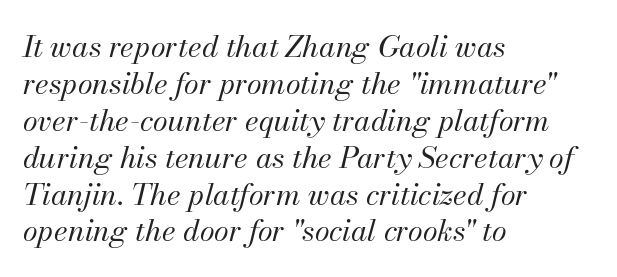
The image shows 30 px regular-weight type, italic (leaning right); set left-aligned, line spacing 1.23x, normal letter spacing, not underlined; medium stroke contrast and a small x-height.
